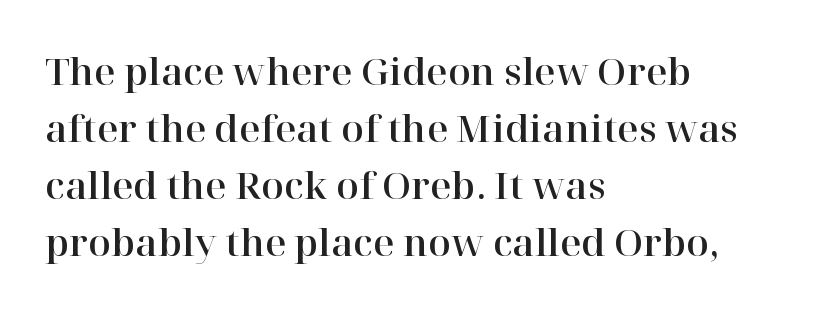
{"serif": "yes", "italic": "no", "width": "normal", "stroke_contrast": "high", "x_height": "medium", "monospaced": "no", "underline": "no", "align": "left", "line_spacing": "normal", "line_spacing_ratio": 1.54, "letter_spacing": "normal", "letter_spacing_em": 0.0, "glyph_px": 37}
